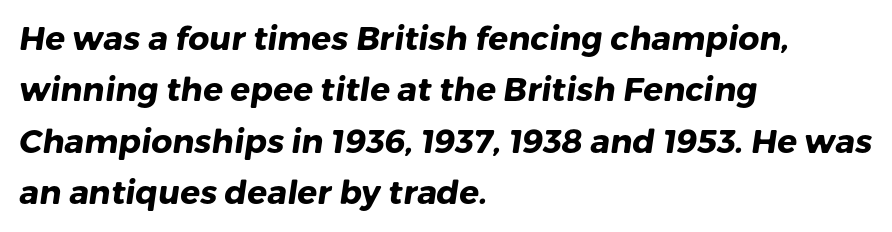
Q: Is the text bold? A: Yes.
Q: Is the typeface a serif or a sans-serif typeface? A: Sans-serif.
Q: Is the text underlined? A: No.
Q: How is the paragraph aligned? A: Left-aligned.
Q: Is the spacing between letters normal or unusually wide? A: Normal.
Q: Is the spacing between lines tight, normal or loose? A: Normal.
Q: Width (condensed, normal, or wide)? A: Normal.
Q: Stroke contrast? A: Low.
Q: x-height? A: Medium.
Q: Monospaced? A: No.
